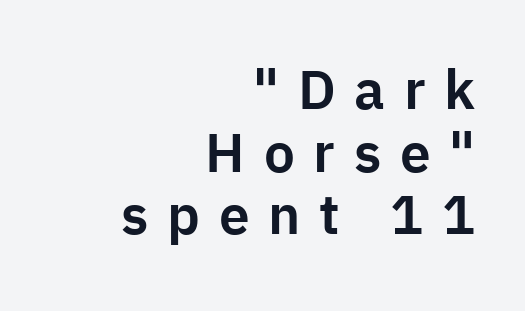
The image shows 55 px sans-serif type, upright; set right-aligned, tight line spacing (1.14x), unusually wide letter spacing (+0.34 em), not underlined; low stroke contrast and a medium x-height.
